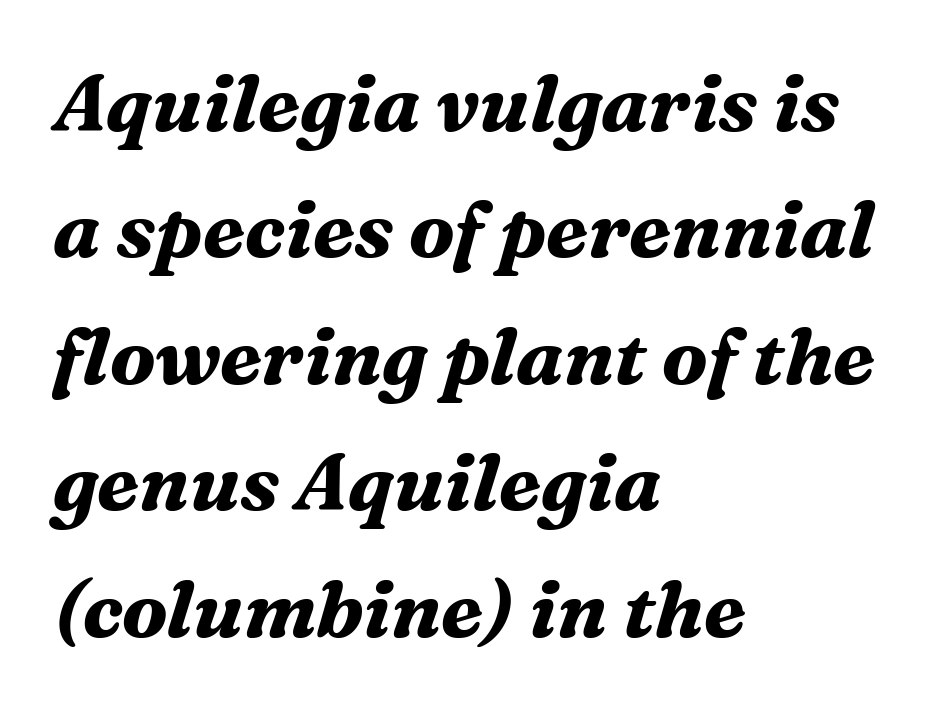
{"serif": "yes", "italic": "yes", "lean": "right", "slant_degrees": 16, "bold": "yes", "weight": "bold", "width": "normal", "stroke_contrast": "medium", "x_height": "medium", "monospaced": "no", "underline": "no", "align": "left", "line_spacing": "normal", "line_spacing_ratio": 1.6, "letter_spacing": "normal", "letter_spacing_em": 0.0, "glyph_px": 79}
